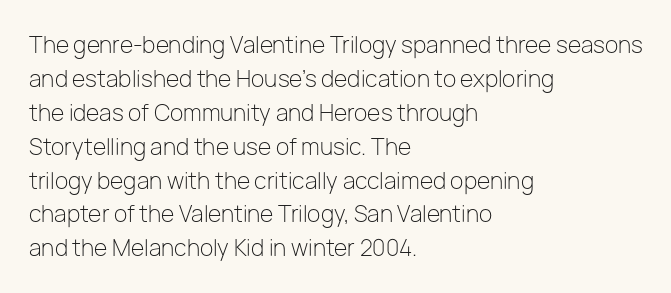
The image shows 22 px text type, upright; set left-aligned, normal line spacing (1.54x), normal letter spacing, not underlined.
